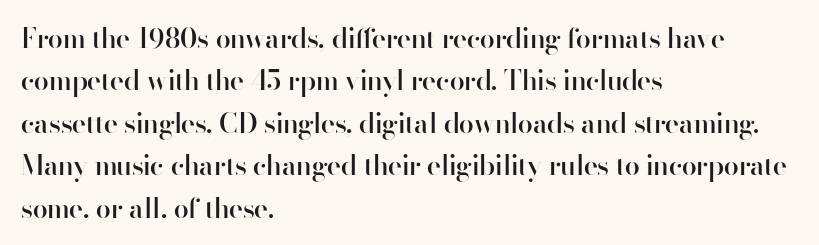
{"italic": "no", "bold": "semi", "underline": "no", "align": "left", "line_spacing": "normal", "line_spacing_ratio": 1.57, "letter_spacing": "normal", "letter_spacing_em": 0.0, "glyph_px": 27}
